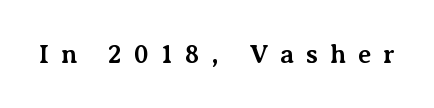
As a designer I'd log this as weight 700, bold. Letter spacing: wide. Underlining? Definitely not there. Rendered with straight, roman letterforms.
